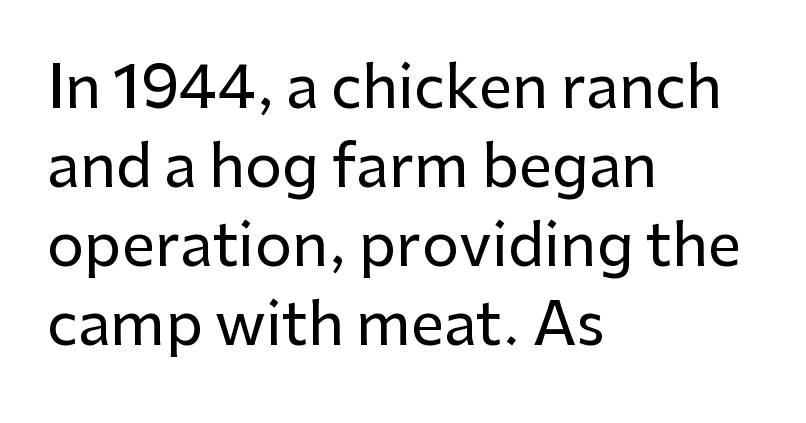
Q: Is the text italic (slanted)? A: No, it is upright.
Q: Is the typeface a serif or a sans-serif typeface? A: Sans-serif.
Q: Is the text underlined? A: No.
Q: How is the paragraph aligned? A: Left-aligned.
Q: Is the spacing between letters normal or unusually wide? A: Normal.
Q: Is the spacing between lines tight, normal or loose? A: Normal.
Q: Width (condensed, normal, or wide)? A: Normal.
Q: Stroke contrast? A: Low.
Q: x-height? A: Medium.
Q: Monospaced? A: No.
